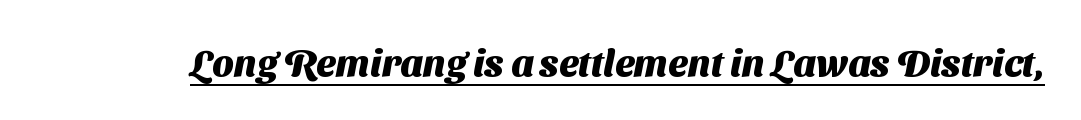
{"serif": "no", "bold": "yes", "weight": "heavy", "width": "normal", "stroke_contrast": "medium", "x_height": "medium", "monospaced": "no", "underline": "yes", "letter_spacing": "normal", "letter_spacing_em": 0.0, "glyph_px": 38}
